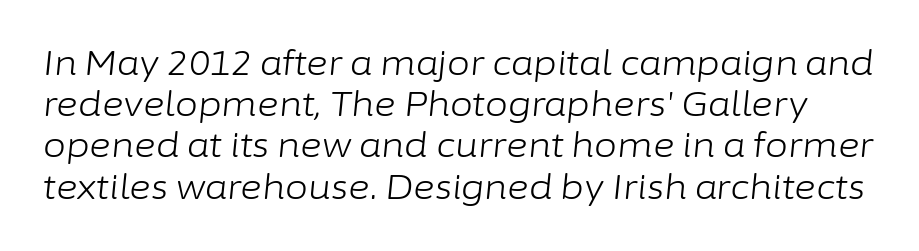
Q: Is the text bold? A: No.
Q: Is the text italic (slanted)? A: Yes, it leans right by about 6 degrees.
Q: Is the text underlined? A: No.
Q: Is the spacing between letters normal or unusually wide? A: Normal.
Q: Is the spacing between lines tight, normal or loose? A: Normal.
Q: Width (condensed, normal, or wide)? A: Normal.
Q: Stroke contrast? A: Low.
Q: x-height? A: Medium.
Q: Monospaced? A: No.
